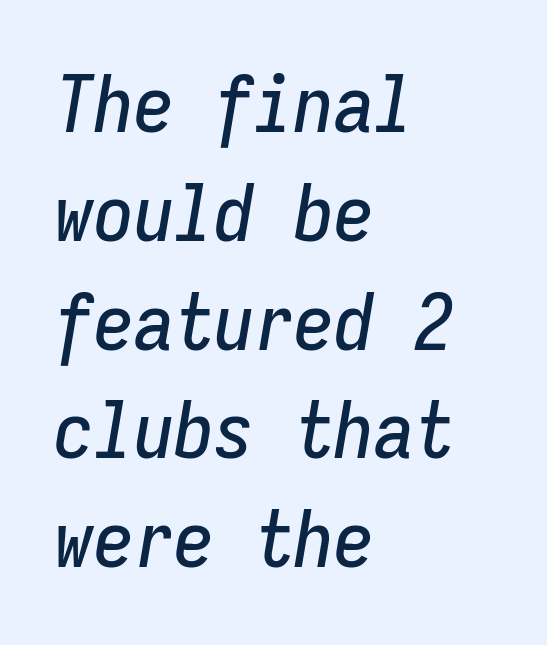
{"italic": "yes", "lean": "right", "slant_degrees": 9, "width": "condensed", "stroke_contrast": "low", "x_height": "medium", "monospaced": "yes", "underline": "no", "align": "left", "line_spacing": "normal", "line_spacing_ratio": 1.36, "letter_spacing": "normal", "letter_spacing_em": 0.0, "glyph_px": 80}
